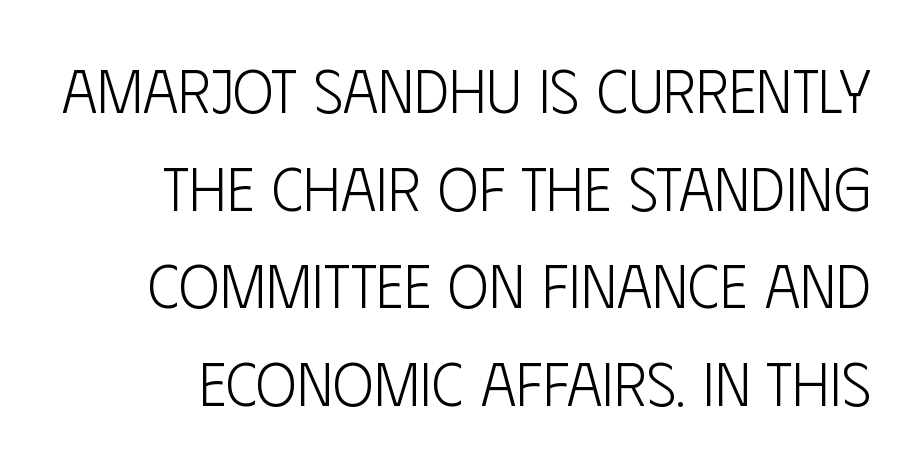
Is there any slant? The stems are plumb. This sample has the flowing, uneven cadence of proportional lettering. The passage shown stacks its lines at a standard gap. Words appear dense and cohesive because spacing is normal. In terms of letterform style, serifs are entirely absent. Honestly, there is no underline to notice here at all.
